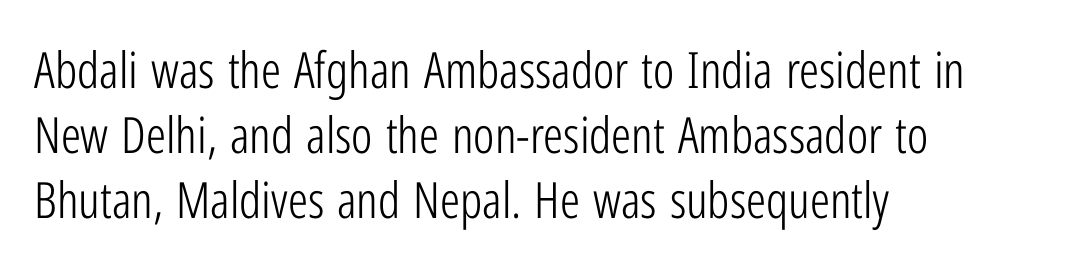
{"serif": "no", "italic": "no", "bold": "no", "weight": "light", "width": "condensed", "stroke_contrast": "low", "x_height": "medium", "monospaced": "no", "underline": "no", "align": "left", "line_spacing": "normal", "line_spacing_ratio": 1.3, "letter_spacing": "normal", "letter_spacing_em": 0.0, "glyph_px": 50}
